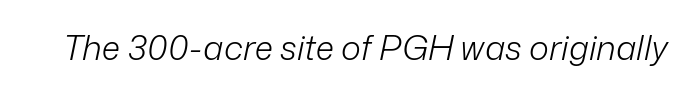
The image shows 34 px light type, italic (leaning right); set normal letter spacing, not underlined; low stroke contrast and a medium x-height.
